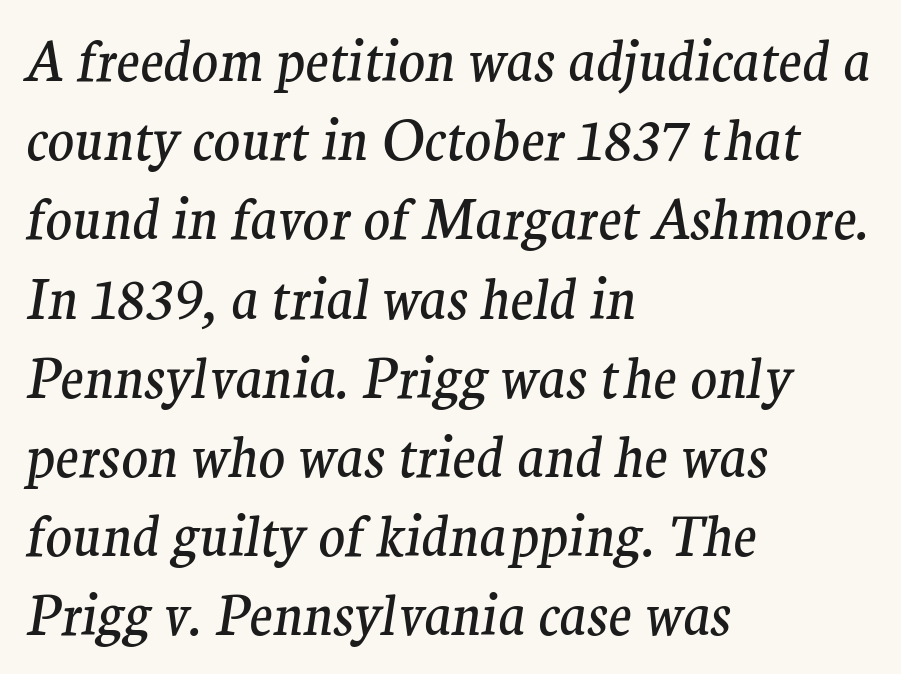
The image shows 55 px regular-weight serif type, italic (leaning right); set left-aligned, normal line spacing (1.44x), normal letter spacing, not underlined; medium stroke contrast and a medium x-height.
